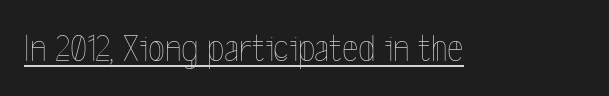
{"italic": "no", "bold": "no", "weight": "thin", "width": "condensed", "x_height": "medium", "monospaced": "no", "underline": "yes", "letter_spacing": "normal", "letter_spacing_em": 0.0, "glyph_px": 39}
